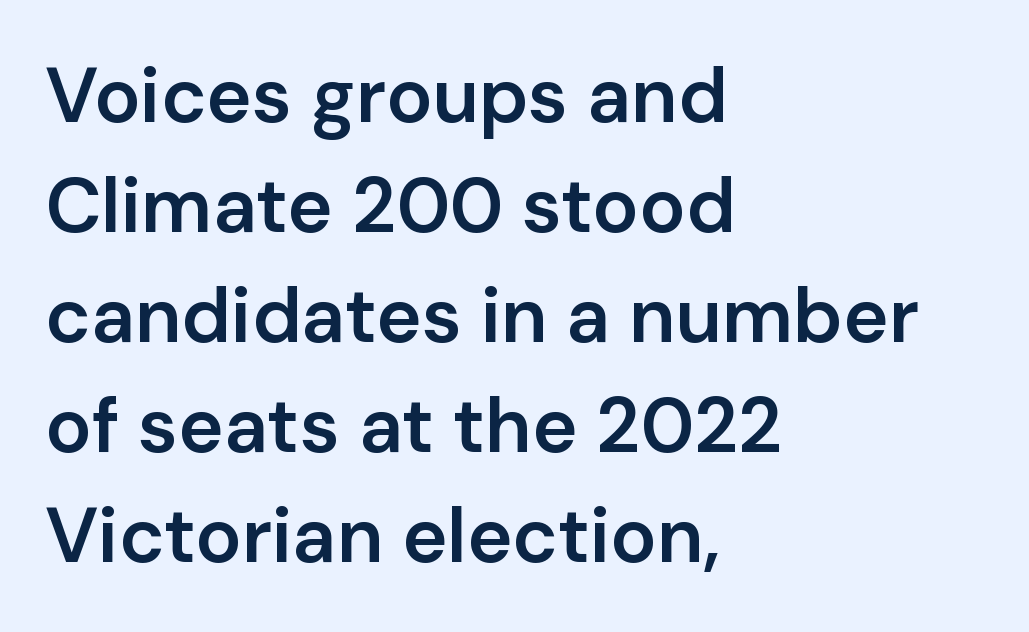
{"serif": "no", "italic": "no", "bold": "semi", "weight": "semibold", "width": "normal", "stroke_contrast": "low", "x_height": "medium", "monospaced": "no", "underline": "no", "align": "left", "line_spacing": "normal", "line_spacing_ratio": 1.43, "letter_spacing": "normal", "letter_spacing_em": 0.0, "glyph_px": 77}
